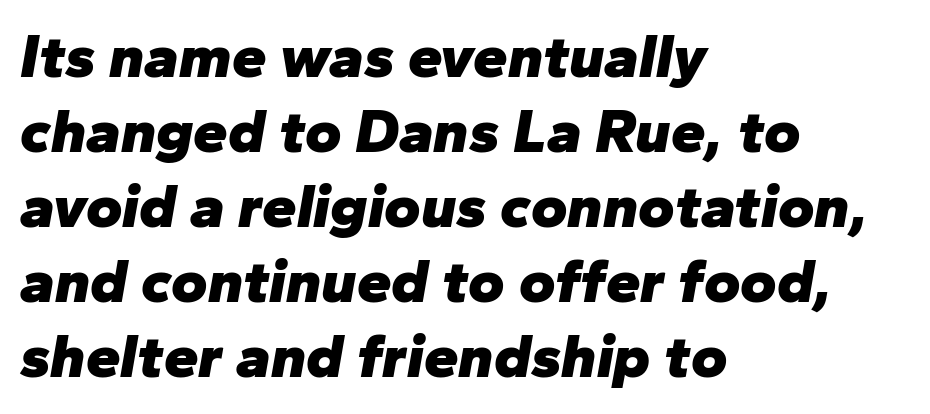
Q: Is the text bold? A: Yes.
Q: Is the text italic (slanted)? A: Yes, it leans right by about 10 degrees.
Q: Is the text underlined? A: No.
Q: How is the paragraph aligned? A: Left-aligned.
Q: Is the spacing between letters normal or unusually wide? A: Normal.
Q: Width (condensed, normal, or wide)? A: Normal.
Q: Stroke contrast? A: Low.
Q: x-height? A: Medium.
Q: Monospaced? A: No.
